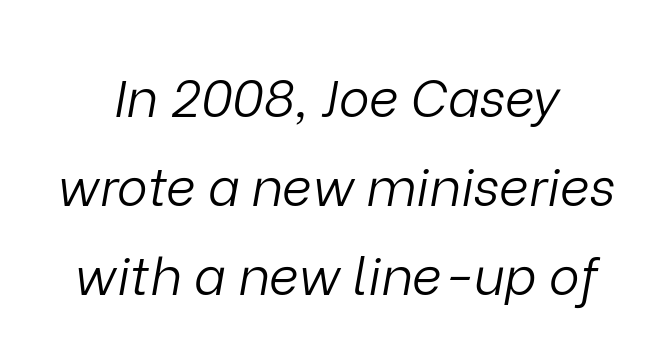
{"italic": "yes", "lean": "right", "slant_degrees": 9, "bold": "no", "weight": "light", "width": "normal", "stroke_contrast": "low", "x_height": "medium", "monospaced": "no", "underline": "no", "align": "center", "line_spacing_ratio": 1.71, "letter_spacing": "normal", "letter_spacing_em": 0.0, "glyph_px": 52}
